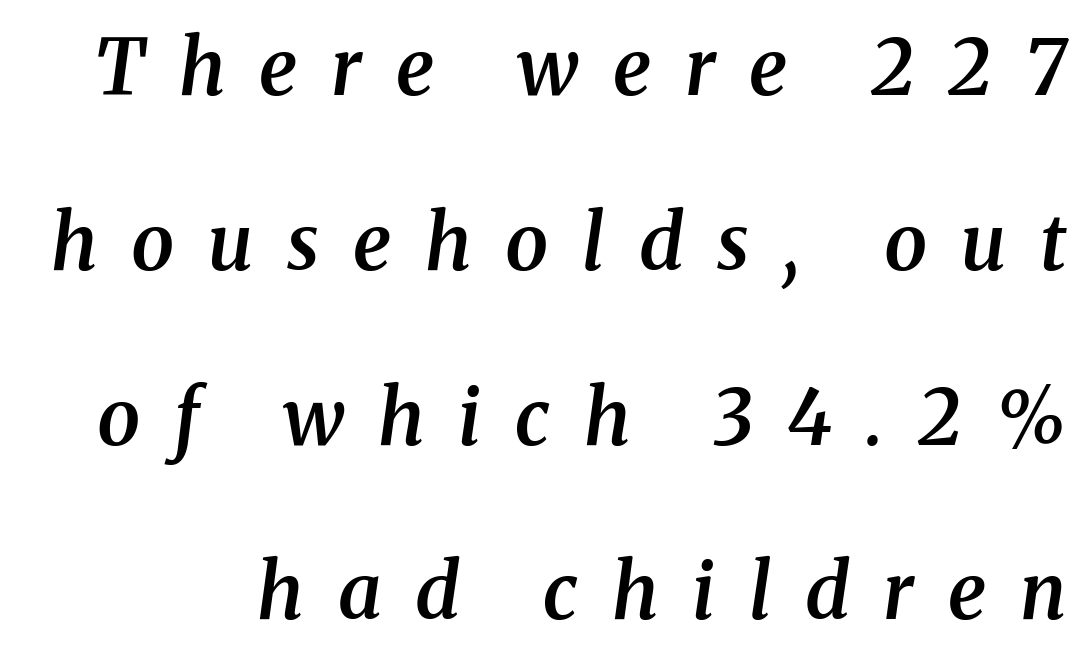
The image shows 77 px semibold serif type, italic (leaning right); set loose line spacing (2.27x), unusually wide letter spacing (+0.44 em), not underlined; medium stroke contrast and a medium x-height.
